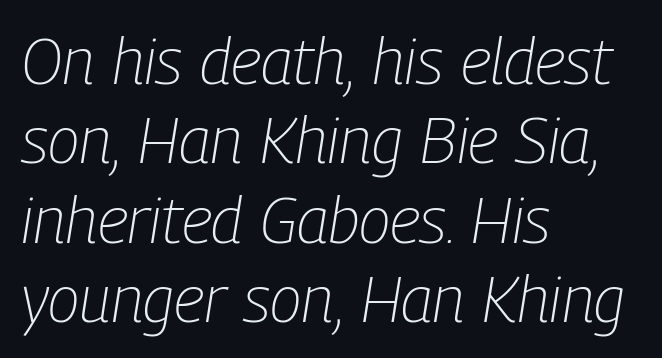
{"italic": "yes", "lean": "right", "slant_degrees": 9, "bold": "no", "weight": "light", "width": "condensed", "stroke_contrast": "low", "x_height": "medium", "monospaced": "no", "underline": "no", "align": "left", "line_spacing_ratio": 1.22, "letter_spacing": "normal", "letter_spacing_em": 0.0, "glyph_px": 65}
